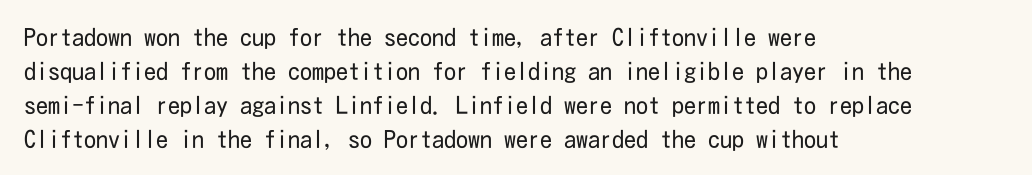
{"italic": "no", "bold": "no", "underline": "no", "align": "left", "line_spacing": "normal", "line_spacing_ratio": 1.41, "letter_spacing": "normal", "letter_spacing_em": 0.0, "glyph_px": 24}
